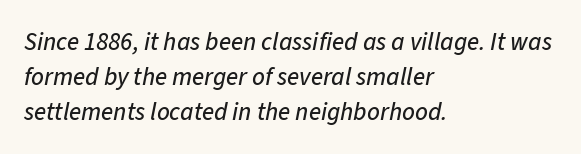
Q: Is the text italic (slanted)? A: Yes, it leans right by about 11 degrees.
Q: Is the text underlined? A: No.
Q: How is the paragraph aligned? A: Left-aligned.
Q: Is the spacing between letters normal or unusually wide? A: Normal.
Q: Is the spacing between lines tight, normal or loose? A: Normal.
